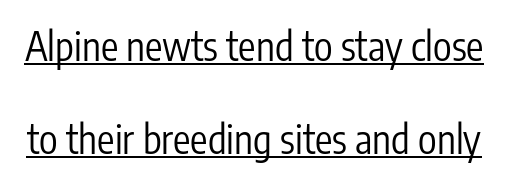
Q: Is the text bold? A: No.
Q: Is the text italic (slanted)? A: No, it is upright.
Q: Is the typeface a serif or a sans-serif typeface? A: Sans-serif.
Q: Is the text underlined? A: Yes.
Q: Is the spacing between letters normal or unusually wide? A: Normal.
Q: Is the spacing between lines tight, normal or loose? A: Loose.
Q: Width (condensed, normal, or wide)? A: Condensed.
Q: Stroke contrast? A: Low.
Q: x-height? A: Medium.
Q: Monospaced? A: No.
